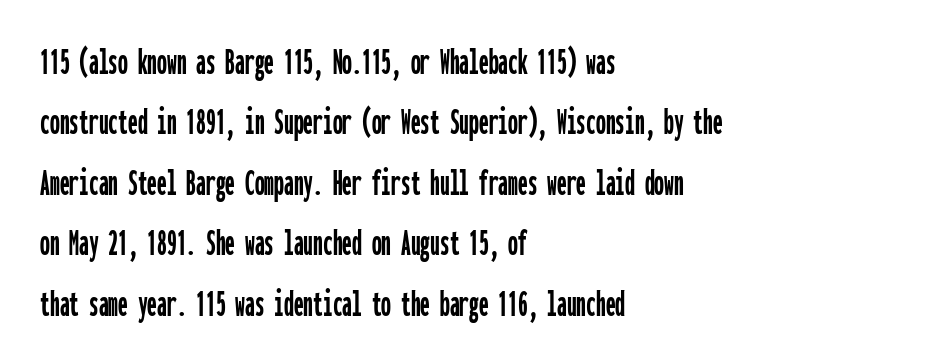
{"serif": "no", "italic": "no", "width": "condensed", "stroke_contrast": "low", "x_height": "medium", "monospaced": "yes", "underline": "no", "align": "left", "line_spacing": "normal", "line_spacing_ratio": 1.55, "letter_spacing": "normal", "letter_spacing_em": 0.0, "glyph_px": 39}
